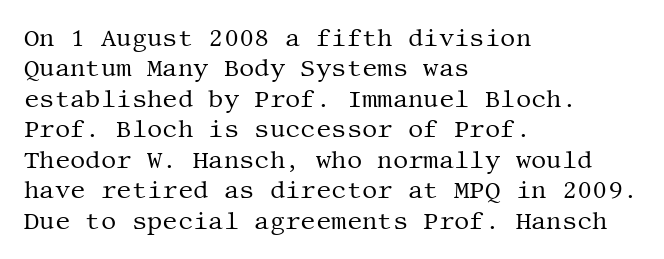
Q: Is the text bold? A: No.
Q: Is the text italic (slanted)? A: No, it is upright.
Q: Is the text underlined? A: No.
Q: How is the paragraph aligned? A: Left-aligned.
Q: Is the spacing between letters normal or unusually wide? A: Normal.
Q: Is the spacing between lines tight, normal or loose? A: Normal.
